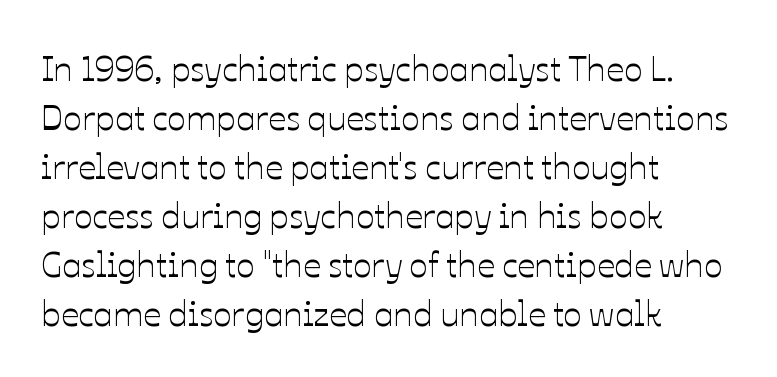
{"italic": "no", "width": "normal", "stroke_contrast": "low", "x_height": "medium", "monospaced": "no", "underline": "no", "align": "left", "line_spacing": "normal", "line_spacing_ratio": 1.4, "letter_spacing": "normal", "letter_spacing_em": 0.0, "glyph_px": 35}
